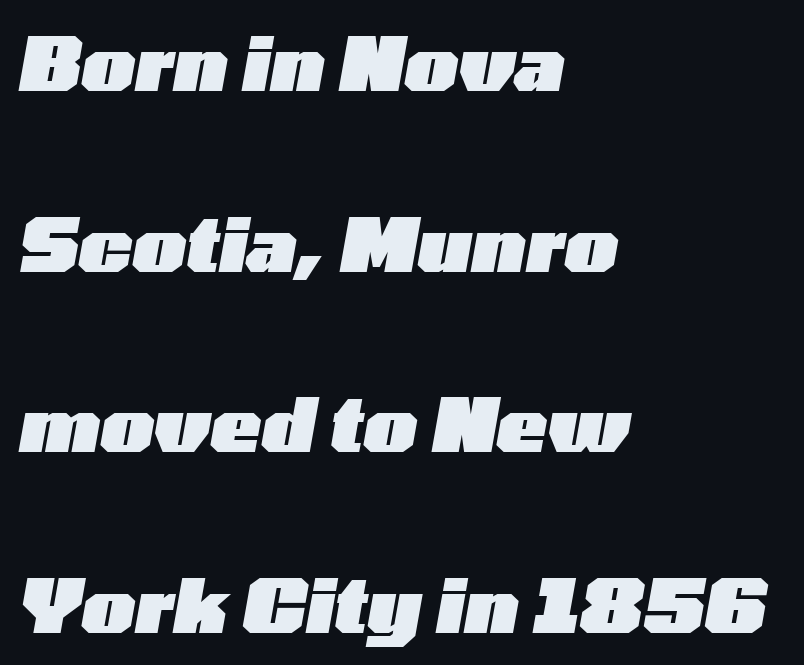
{"italic": "yes", "lean": "right", "slant_degrees": 10, "bold": "yes", "weight": "heavy", "width": "wide", "stroke_contrast": "low", "x_height": "medium", "monospaced": "no", "underline": "no", "align": "left", "line_spacing": "loose", "line_spacing_ratio": 2.41, "letter_spacing": "normal", "letter_spacing_em": 0.0, "glyph_px": 75}
